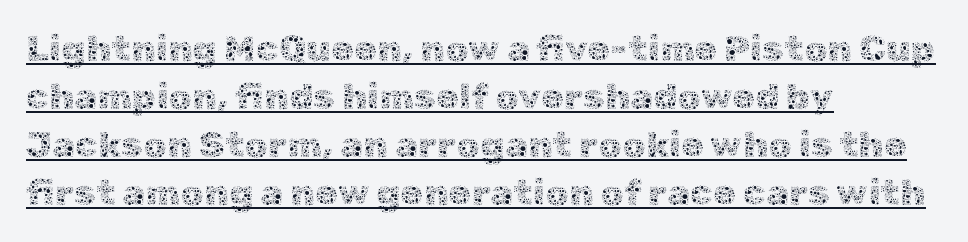
Q: Is the text bold? A: No.
Q: Is the text italic (slanted)? A: No, it is upright.
Q: Is the text underlined? A: Yes.
Q: How is the paragraph aligned? A: Left-aligned.
Q: Is the spacing between letters normal or unusually wide? A: Normal.
Q: Is the spacing between lines tight, normal or loose? A: Normal.
Q: Width (condensed, normal, or wide)? A: Normal.
Q: x-height? A: Medium.
Q: Monospaced? A: No.
